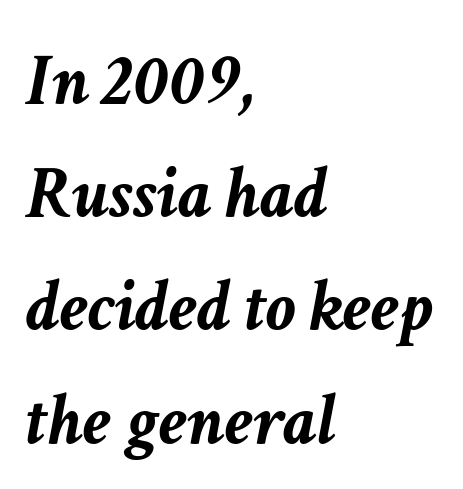
You could not count columns in this text — the font is proportionally spaced. The lines in this sample share a left origin and differ only in where they stop. One glance says typical: line gaps are just what's usual. As a designer I'd log this as weight 700, bold. Looking at the ascenders, they clearly lean. Honestly, the letter spacing is just normal — you wouldn't notice it.
